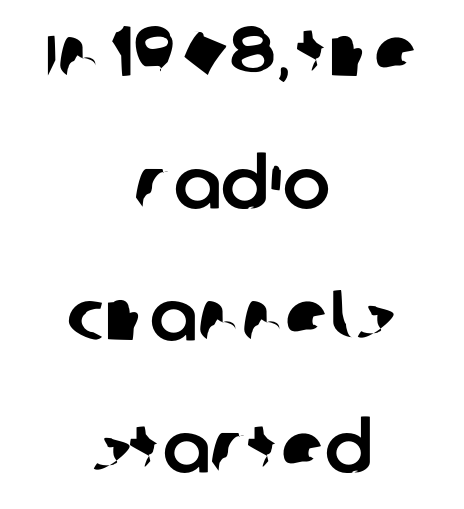
The image shows 71 px sans-serif type; set centered, line spacing 1.86x, normal letter spacing, not underlined; low stroke contrast and a large x-height.
